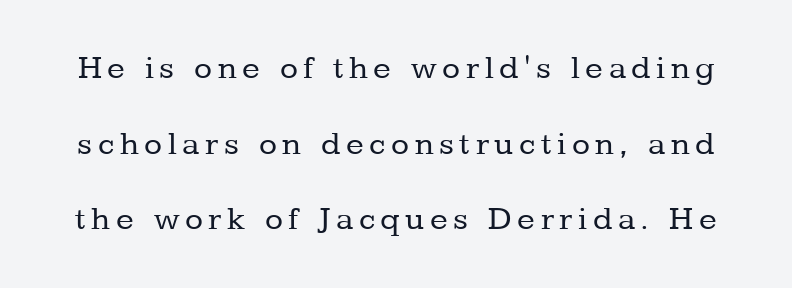
The image shows 33 px regular-weight serif type, upright; set loose line spacing (2.29x), not underlined; low stroke contrast and a medium x-height.
